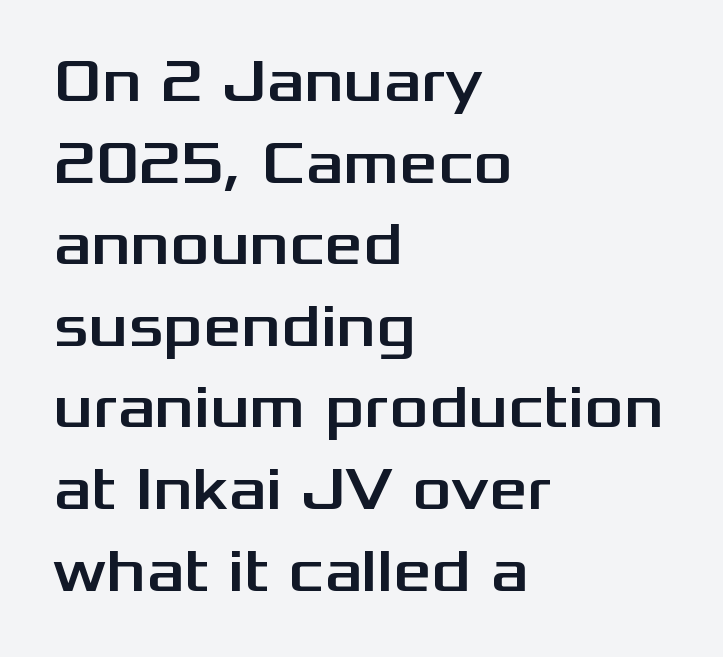
{"serif": "no", "italic": "no", "width": "wide", "stroke_contrast": "medium", "x_height": "medium", "monospaced": "no", "underline": "no", "align": "left", "line_spacing": "normal", "line_spacing_ratio": 1.36, "letter_spacing": "normal", "letter_spacing_em": 0.0, "glyph_px": 60}
